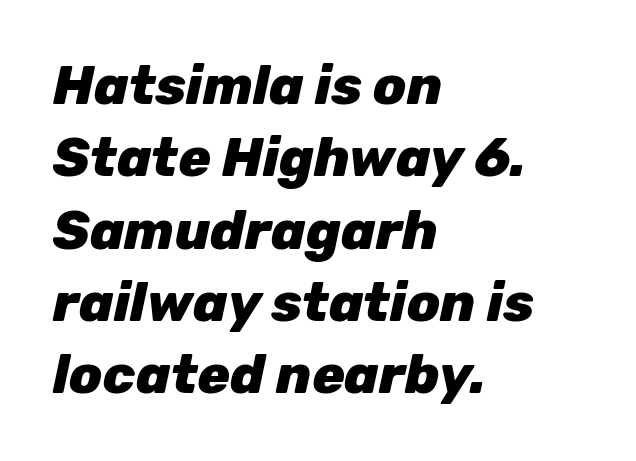
The image shows 54 px heavy type, italic (leaning right); set left-aligned, normal line spacing (1.34x), normal letter spacing, not underlined; low stroke contrast and a medium x-height.
